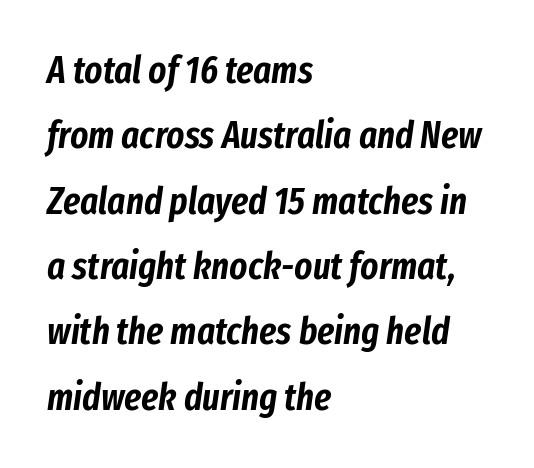
{"italic": "yes", "lean": "right", "slant_degrees": 8, "width": "condensed", "stroke_contrast": "low", "x_height": "medium", "monospaced": "no", "underline": "no", "align": "left", "line_spacing_ratio": 1.72, "letter_spacing": "normal", "letter_spacing_em": 0.0, "glyph_px": 38}
